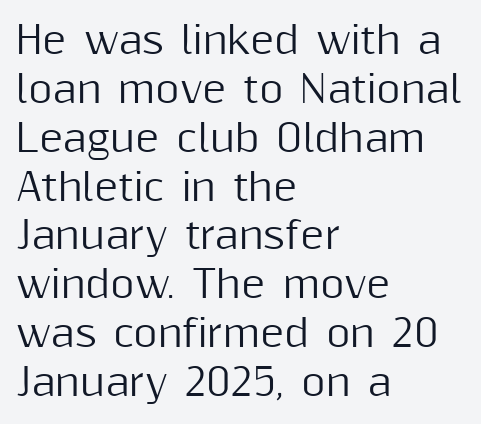
{"serif": "no", "italic": "no", "width": "normal", "stroke_contrast": "medium", "x_height": "medium", "monospaced": "no", "underline": "no", "align": "left", "line_spacing": "normal", "line_spacing_ratio": 1.32, "letter_spacing": "normal", "letter_spacing_em": 0.0, "glyph_px": 37}
